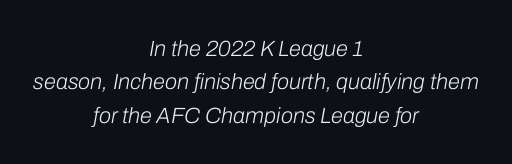
A clean baseline with only descenders dipping below it. The passage shown leans; its letterforms are oblique. Ink coverage per letter is moderate at most. Compared with typical paragraphs, the rows here are spaced about the same. Short and long lines alike share a common midpoint. Is the letter spacing exaggerated? No — it looks like the ordinary default.
